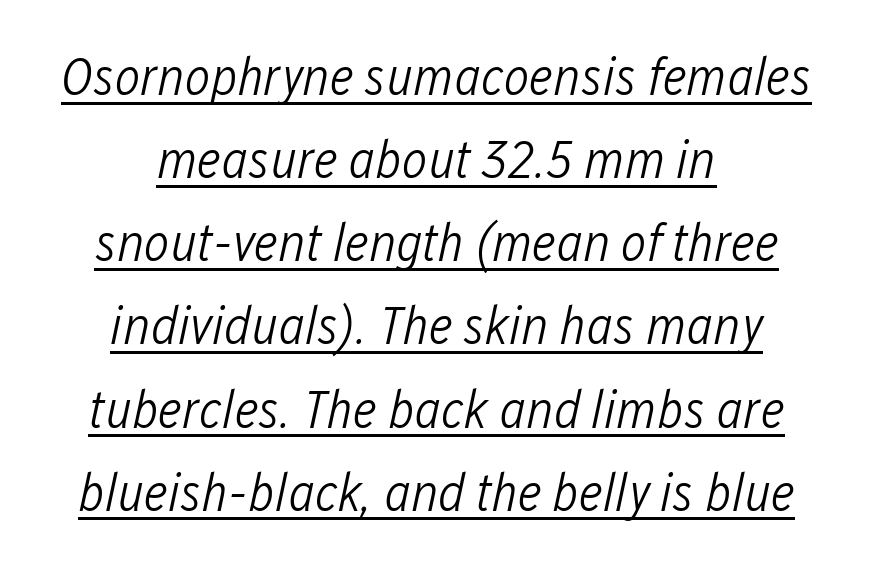
Q: Is the text bold? A: No.
Q: Is the text italic (slanted)? A: Yes, it leans right by about 12 degrees.
Q: Is the text underlined? A: Yes.
Q: How is the paragraph aligned? A: Centered.
Q: Is the spacing between letters normal or unusually wide? A: Normal.
Q: Is the spacing between lines tight, normal or loose? A: Normal.
Q: Width (condensed, normal, or wide)? A: Condensed.
Q: Stroke contrast? A: Low.
Q: x-height? A: Medium.
Q: Monospaced? A: No.
